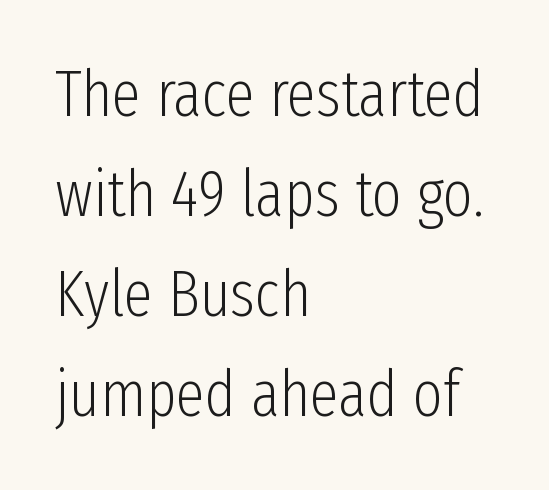
Every row of glyphs begins at an identical x-position on the left. Words float on clear page, feet unadorned. Think of a printed novel: that variable character pitch is what you see here. Compared with a typical body face, this is equally light or lighter still. Vertical spacing — default. Posture: upright roman.
